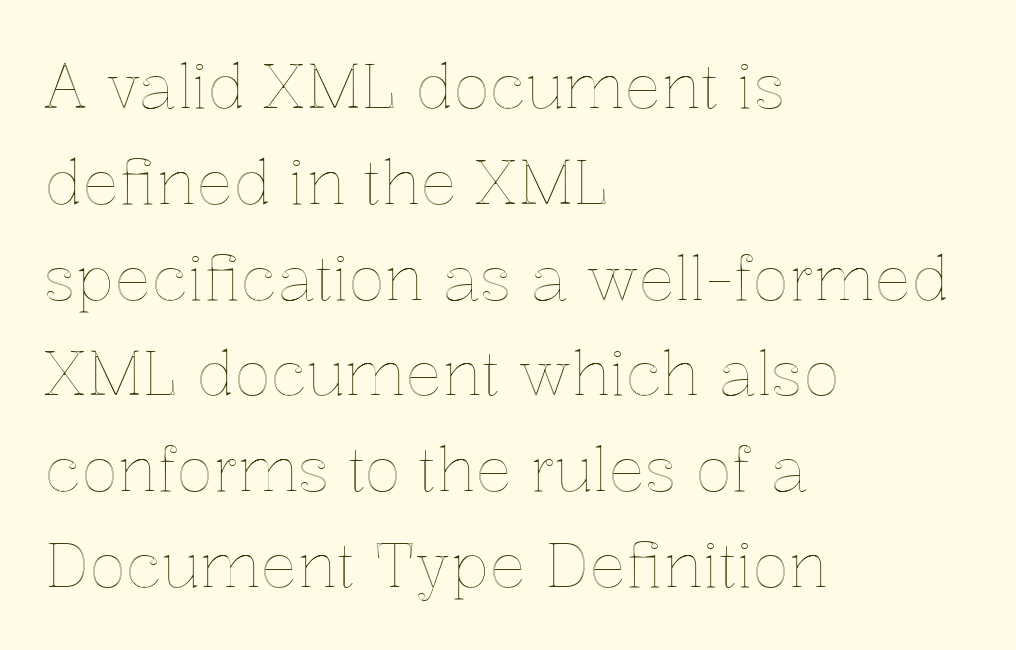
The image shows 61 px text type, upright; set left-aligned, normal line spacing (1.57x), normal letter spacing, not underlined; a medium x-height.
